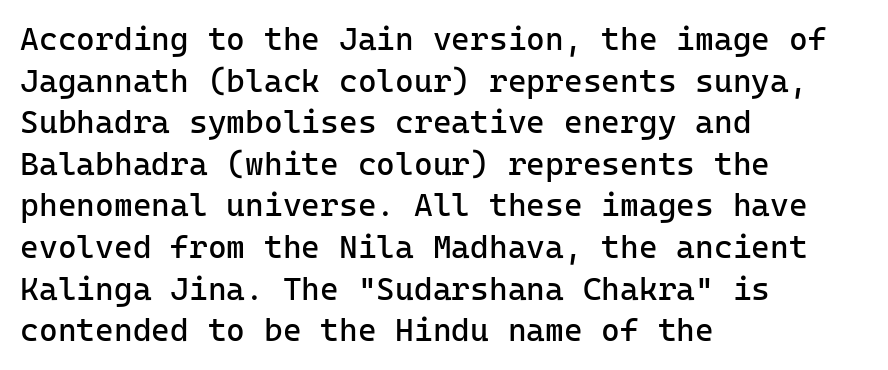
Q: Is the text bold? A: No.
Q: Is the text italic (slanted)? A: No, it is upright.
Q: Is the typeface a serif or a sans-serif typeface? A: Sans-serif.
Q: Is the text underlined? A: No.
Q: How is the paragraph aligned? A: Left-aligned.
Q: Is the spacing between letters normal or unusually wide? A: Normal.
Q: Is the spacing between lines tight, normal or loose? A: Normal.
Q: Width (condensed, normal, or wide)? A: Normal.
Q: Stroke contrast? A: Low.
Q: x-height? A: Medium.
Q: Monospaced? A: Yes.
